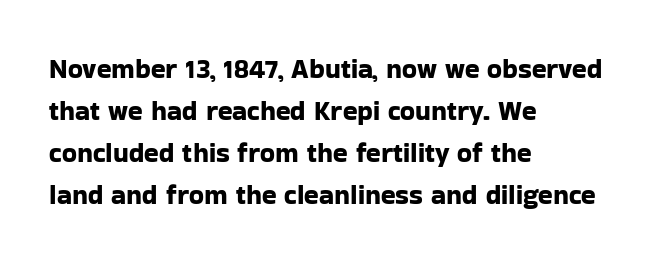
{"italic": "no", "underline": "no", "align": "left", "line_spacing": "normal", "line_spacing_ratio": 1.55, "letter_spacing": "normal", "letter_spacing_em": 0.0, "glyph_px": 27}
